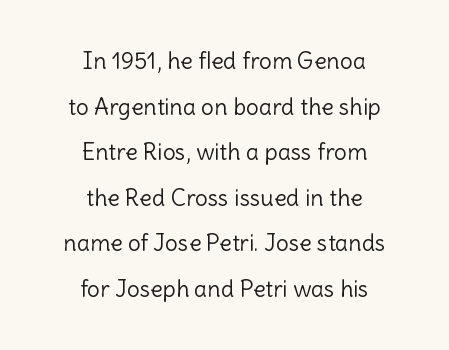
{"italic": "no", "bold": "no", "underline": "no", "align": "center", "line_spacing": "loose", "line_spacing_ratio": 1.98, "letter_spacing": "normal", "letter_spacing_em": 0.0, "glyph_px": 23}
